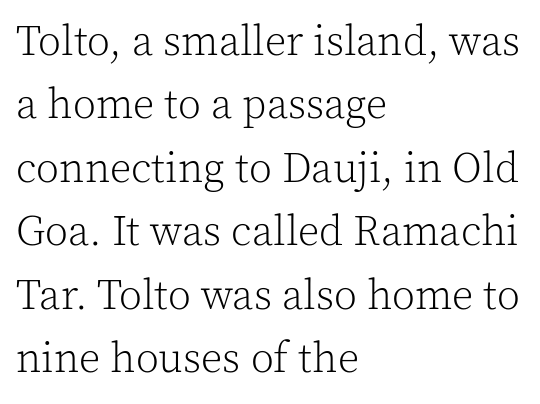
{"serif": "yes", "italic": "no", "bold": "no", "weight": "light", "width": "normal", "x_height": "medium", "monospaced": "no", "underline": "no", "align": "left", "line_spacing": "normal", "line_spacing_ratio": 1.51, "letter_spacing": "normal", "letter_spacing_em": 0.0, "glyph_px": 42}
